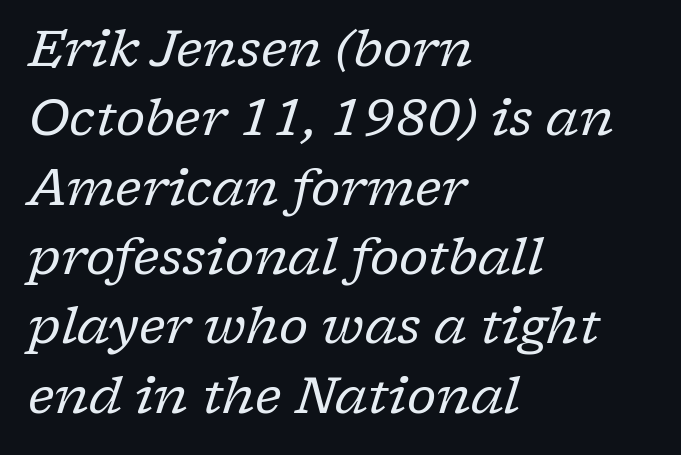
{"serif": "yes", "italic": "yes", "lean": "right", "slant_degrees": 17, "bold": "no", "weight": "regular", "width": "normal", "stroke_contrast": "low", "x_height": "medium", "monospaced": "no", "underline": "no", "align": "left", "line_spacing": "normal", "line_spacing_ratio": 1.36, "letter_spacing": "normal", "letter_spacing_em": 0.0, "glyph_px": 51}
